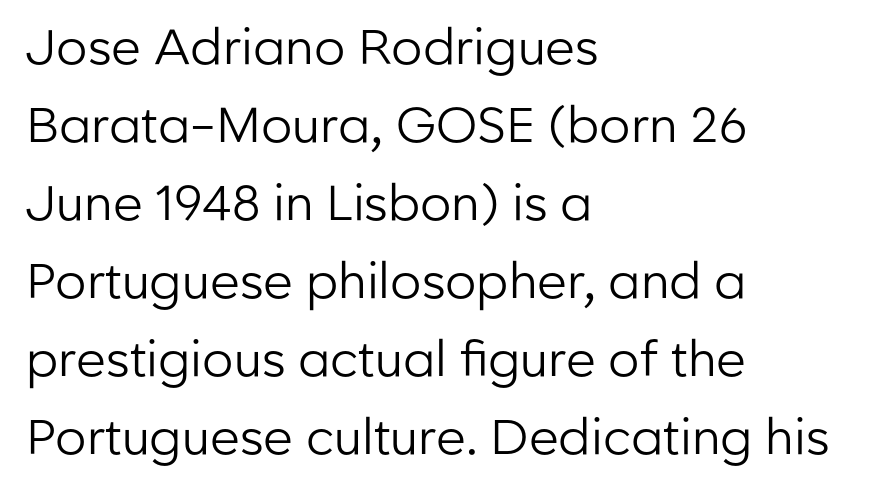
The image shows 49 px regular-weight sans-serif type, upright; set left-aligned, normal line spacing (1.59x), normal letter spacing, not underlined; low stroke contrast and a medium x-height.
